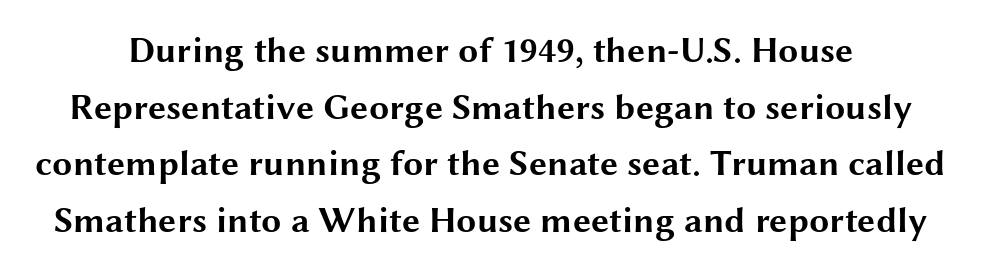
Q: Is the text bold? A: Yes.
Q: Is the text italic (slanted)? A: No, it is upright.
Q: Is the typeface a serif or a sans-serif typeface? A: Sans-serif.
Q: Is the text underlined? A: No.
Q: Is the spacing between letters normal or unusually wide? A: Normal.
Q: Is the spacing between lines tight, normal or loose? A: Normal.
Q: Width (condensed, normal, or wide)? A: Wide.
Q: Stroke contrast? A: Medium.
Q: x-height? A: Medium.
Q: Monospaced? A: No.
